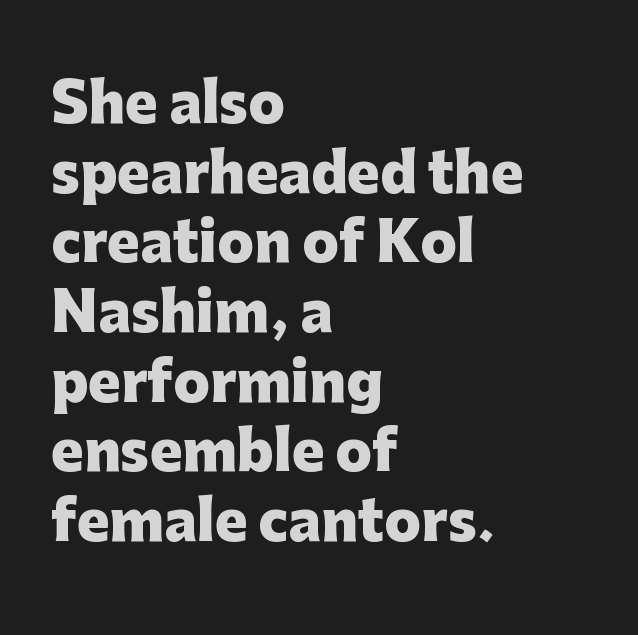
Q: Is the text bold? A: Yes.
Q: Is the text italic (slanted)? A: No, it is upright.
Q: Is the typeface a serif or a sans-serif typeface? A: Sans-serif.
Q: Is the text underlined? A: No.
Q: How is the paragraph aligned? A: Left-aligned.
Q: Is the spacing between letters normal or unusually wide? A: Normal.
Q: Is the spacing between lines tight, normal or loose? A: Normal.
Q: Width (condensed, normal, or wide)? A: Normal.
Q: Stroke contrast? A: Low.
Q: x-height? A: Medium.
Q: Monospaced? A: No.
